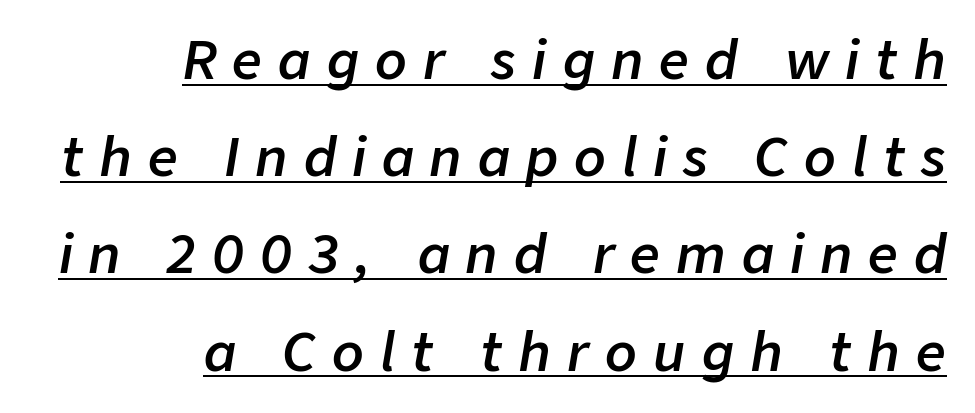
{"italic": "yes", "lean": "right", "slant_degrees": 9, "bold": "semi", "weight": "semibold", "width": "normal", "stroke_contrast": "low", "x_height": "medium", "monospaced": "no", "underline": "yes", "align": "right", "line_spacing_ratio": 1.87, "letter_spacing": "wide", "letter_spacing_em": 0.31, "glyph_px": 52}
